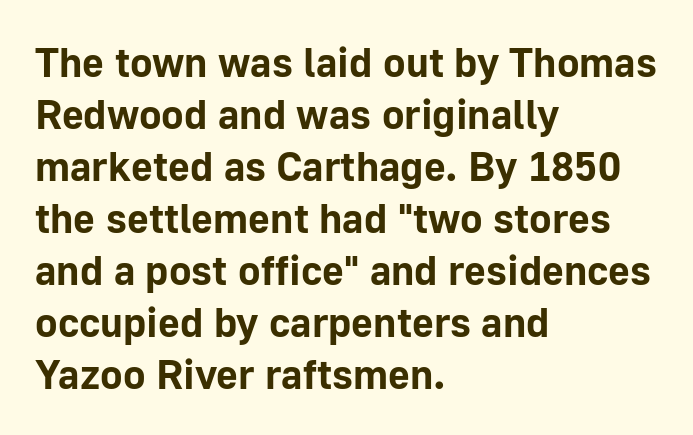
{"serif": "no", "italic": "no", "bold": "yes", "weight": "bold", "width": "normal", "stroke_contrast": "low", "x_height": "medium", "monospaced": "no", "underline": "no", "align": "left", "line_spacing_ratio": 1.24, "letter_spacing": "normal", "letter_spacing_em": 0.0, "glyph_px": 42}
